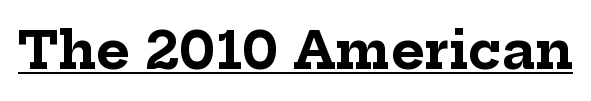
{"serif": "yes", "italic": "no", "bold": "yes", "weight": "bold", "width": "normal", "stroke_contrast": "low", "x_height": "medium", "monospaced": "no", "underline": "yes", "letter_spacing": "normal", "letter_spacing_em": 0.0, "glyph_px": 51}
